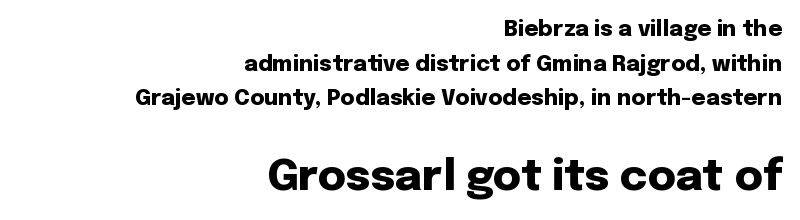
The rendering uses natural spacing where letterforms have individual widths. Look at the tracking — it's just the regular setting, nothing added. Caption: multi-line text, flush right, ragged left. This is heavy type, rendered in bold. Grotesque or geometric, the face here clearly has no serifs.
